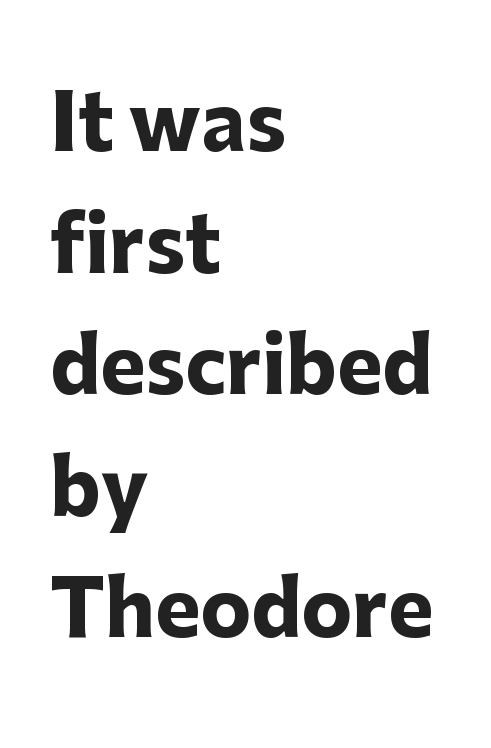
The image shows 76 px heavy sans-serif type, upright; set left-aligned, normal line spacing (1.6x), normal letter spacing, not underlined; low stroke contrast and a medium x-height.
